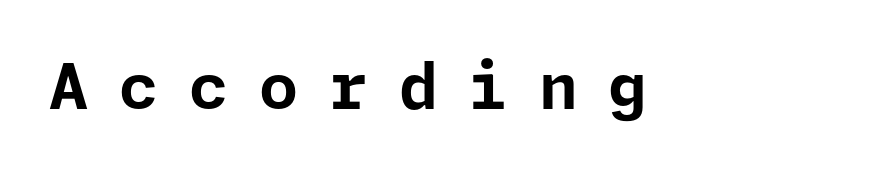
{"serif": "no", "italic": "no", "bold": "yes", "weight": "bold", "width": "normal", "stroke_contrast": "low", "x_height": "medium", "underline": "no", "letter_spacing": "wide", "letter_spacing_em": 0.49, "glyph_px": 63}
